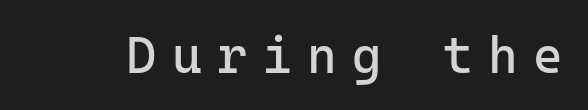
Q: Is the text bold? A: No.
Q: Is the text italic (slanted)? A: No, it is upright.
Q: Is the typeface a serif or a sans-serif typeface? A: Sans-serif.
Q: Is the text underlined? A: No.
Q: Is the spacing between letters normal or unusually wide? A: Unusually wide.
Q: Width (condensed, normal, or wide)? A: Normal.
Q: Stroke contrast? A: Low.
Q: x-height? A: Medium.
Q: Monospaced? A: Yes.
